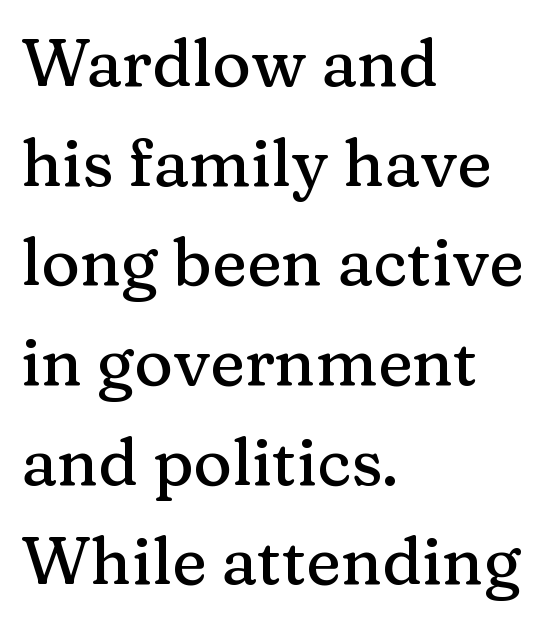
The image shows 66 px serif type, upright; set left-aligned, normal line spacing (1.51x), normal letter spacing, not underlined; medium stroke contrast and a medium x-height.
